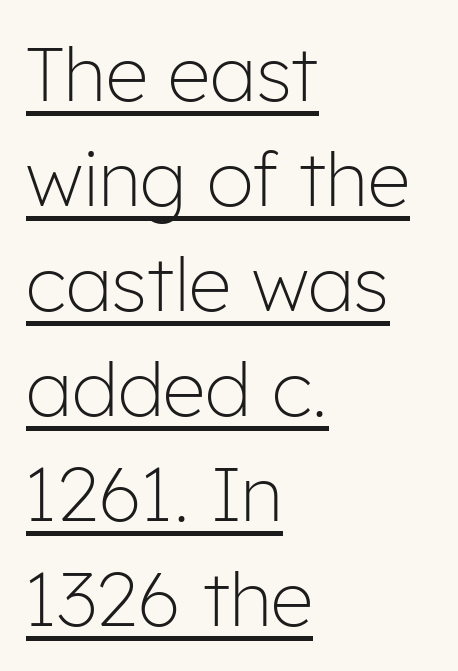
Q: Is the text bold? A: No.
Q: Is the text italic (slanted)? A: No, it is upright.
Q: Is the typeface a serif or a sans-serif typeface? A: Sans-serif.
Q: Is the text underlined? A: Yes.
Q: How is the paragraph aligned? A: Left-aligned.
Q: Is the spacing between letters normal or unusually wide? A: Normal.
Q: Is the spacing between lines tight, normal or loose? A: Normal.
Q: Width (condensed, normal, or wide)? A: Normal.
Q: Stroke contrast? A: Low.
Q: x-height? A: Medium.
Q: Monospaced? A: No.
